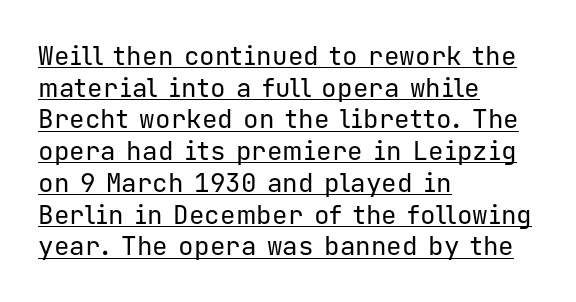
Does the lettering tilt? It doesn't — this is upright. The passage shown is underscored from start to finish. These lines are set flush left with a ragged right edge. Unbolded letterforms with no extra heft.
